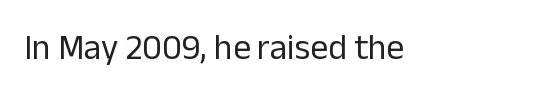
Default kerning and tracking; the words read as compact shapes. The typeface has the unassuming heft of standard copy or less. If you drew a line through each stem, it would be perfectly vertical. The rendering uses natural spacing where letterforms have individual widths.
